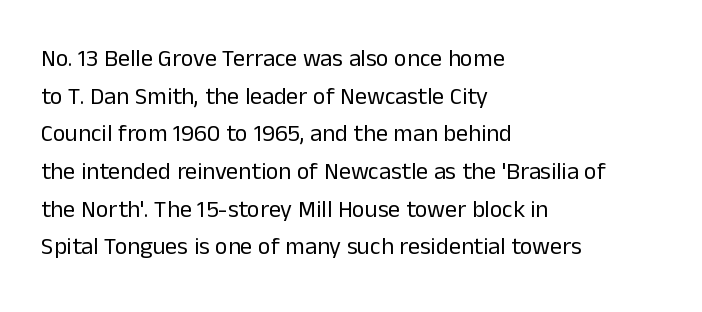
Q: Is the text bold? A: No.
Q: Is the text italic (slanted)? A: No, it is upright.
Q: Is the text underlined? A: No.
Q: How is the paragraph aligned? A: Left-aligned.
Q: Is the spacing between letters normal or unusually wide? A: Normal.
Q: Is the spacing between lines tight, normal or loose? A: Normal.
